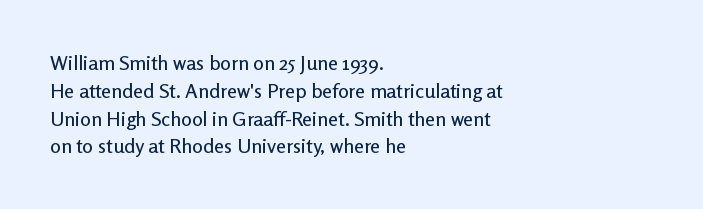
Q: Is the text italic (slanted)? A: No, it is upright.
Q: Is the text underlined? A: No.
Q: How is the paragraph aligned? A: Left-aligned.
Q: Is the spacing between letters normal or unusually wide? A: Normal.
Q: Is the spacing between lines tight, normal or loose? A: Normal.
